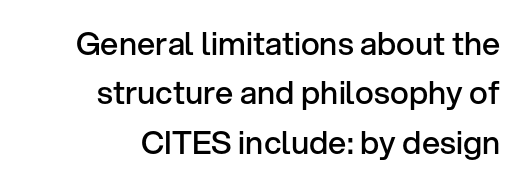
Compared with an ordinary text face, these strokes are moderately heavier — a semibold. Whoever set this chose a conventional vertical rhythm. Proportional: the letters do not fall into vertical columns. All the whitespace from short lines collects on the left. Posture: upright roman.
